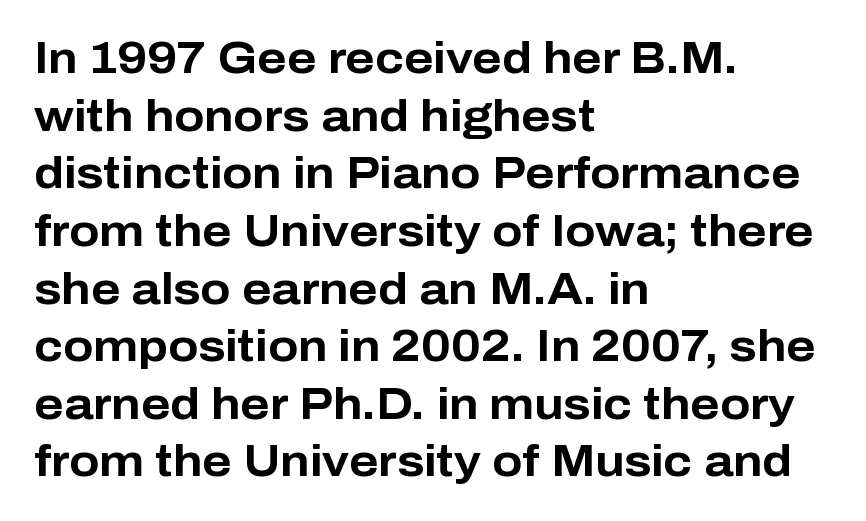
{"serif": "no", "italic": "no", "bold": "yes", "weight": "bold", "width": "normal", "stroke_contrast": "low", "x_height": "medium", "monospaced": "no", "underline": "no", "align": "left", "line_spacing": "normal", "line_spacing_ratio": 1.31, "letter_spacing": "normal", "letter_spacing_em": 0.0, "glyph_px": 44}
